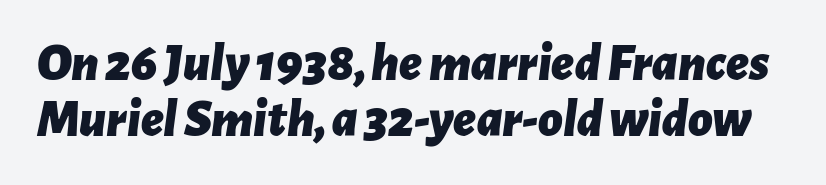
{"italic": "yes", "lean": "right", "slant_degrees": 7, "bold": "yes", "weight": "bold", "width": "normal", "stroke_contrast": "low", "x_height": "medium", "monospaced": "no", "underline": "no", "line_spacing": "tight", "line_spacing_ratio": 1.06, "letter_spacing": "normal", "letter_spacing_em": 0.0, "glyph_px": 53}
